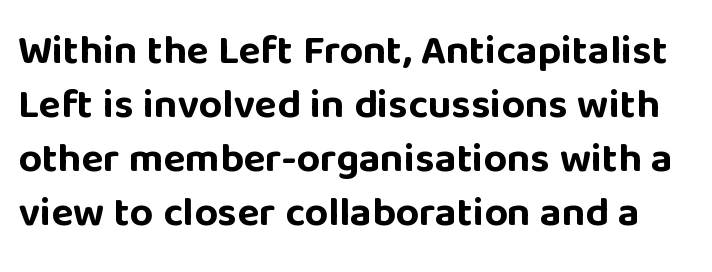
Q: Is the text bold? A: Yes.
Q: Is the text italic (slanted)? A: No, it is upright.
Q: Is the typeface a serif or a sans-serif typeface? A: Sans-serif.
Q: Is the text underlined? A: No.
Q: Is the spacing between letters normal or unusually wide? A: Normal.
Q: Is the spacing between lines tight, normal or loose? A: Normal.
Q: Width (condensed, normal, or wide)? A: Normal.
Q: Stroke contrast? A: Low.
Q: x-height? A: Large.
Q: Monospaced? A: No.
